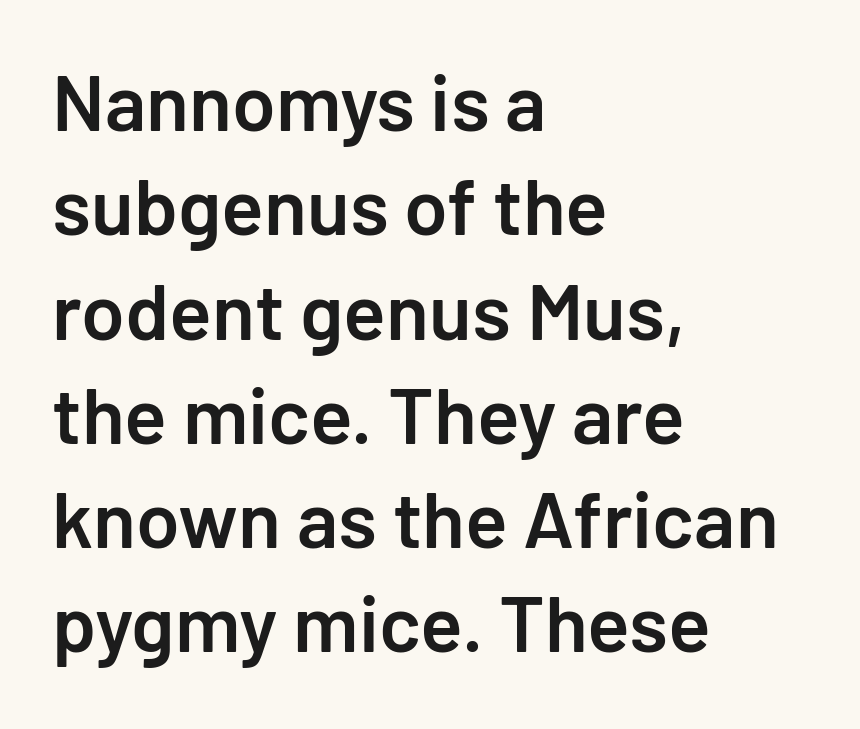
Type without underlining. Interline gaps are of average width in this sample. Layout note: lines flush left. These lines are rendered in a variable-pitch font.
